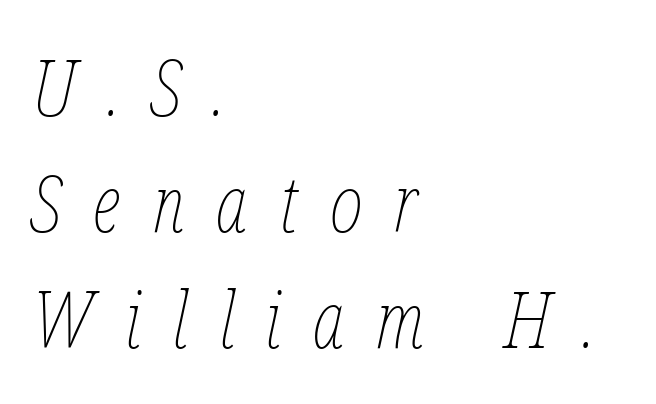
{"italic": "yes", "lean": "right", "slant_degrees": 12, "bold": "no", "weight": "thin", "width": "condensed", "stroke_contrast": "low", "x_height": "medium", "monospaced": "no", "underline": "no", "align": "left", "line_spacing": "normal", "line_spacing_ratio": 1.47, "letter_spacing": "wide", "letter_spacing_em": 0.4, "glyph_px": 79}
